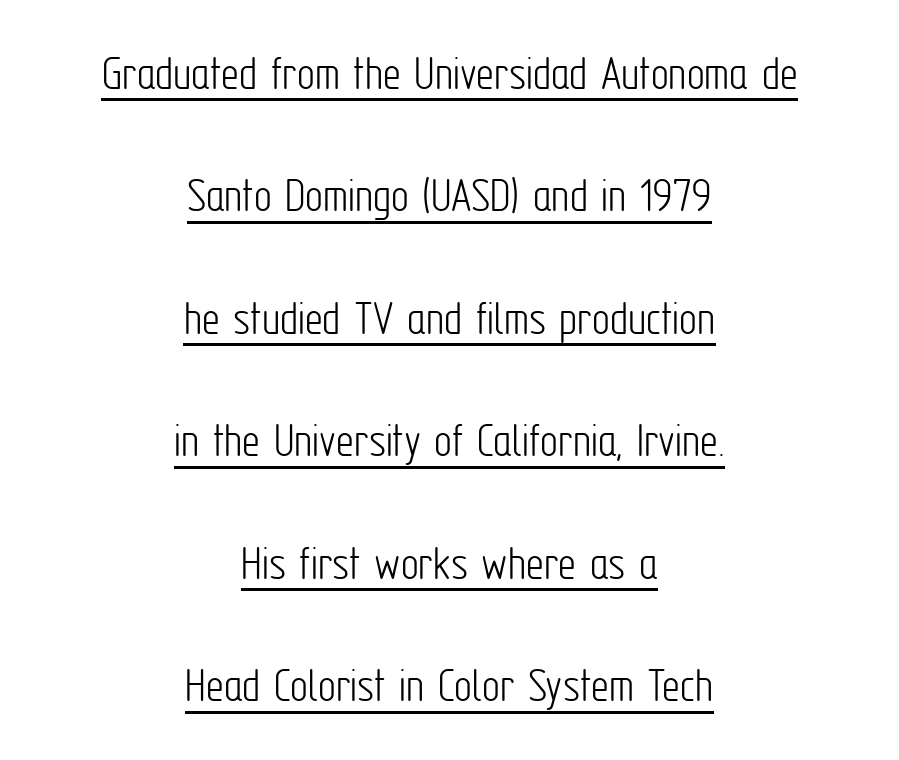
The image shows 50 px light, condensed sans-serif type, upright; set centered, loose line spacing (2.45x), normal letter spacing, underlined; low stroke contrast and a medium x-height.
